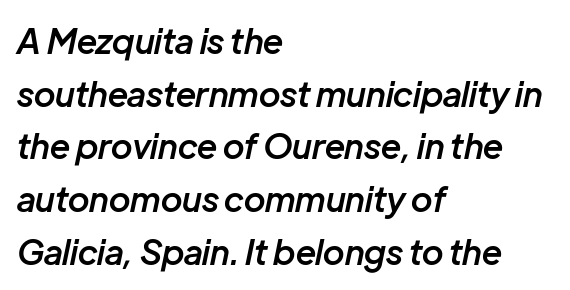
Q: Is the text bold? A: Semi-bold.
Q: Is the text italic (slanted)? A: Yes, it leans right by about 12 degrees.
Q: Is the text underlined? A: No.
Q: How is the paragraph aligned? A: Left-aligned.
Q: Is the spacing between letters normal or unusually wide? A: Normal.
Q: Is the spacing between lines tight, normal or loose? A: Normal.
Q: Width (condensed, normal, or wide)? A: Normal.
Q: Stroke contrast? A: Low.
Q: x-height? A: Medium.
Q: Monospaced? A: No.
